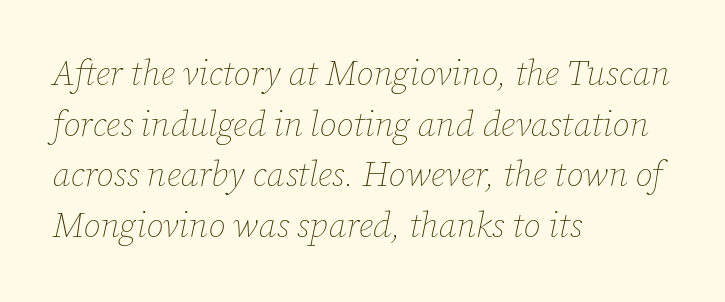
{"italic": "yes", "lean": "right", "slant_degrees": 12, "bold": "no", "weight": "thin", "width": "normal", "stroke_contrast": "low", "x_height": "medium", "monospaced": "no", "underline": "no", "align": "left", "line_spacing": "normal", "line_spacing_ratio": 1.45, "letter_spacing": "normal", "letter_spacing_em": 0.0, "glyph_px": 35}
